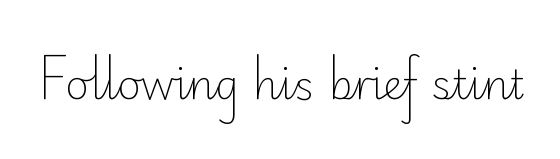
The image shows 41 px light sans-serif type, upright; set normal letter spacing, not underlined; low stroke contrast and a small x-height.
